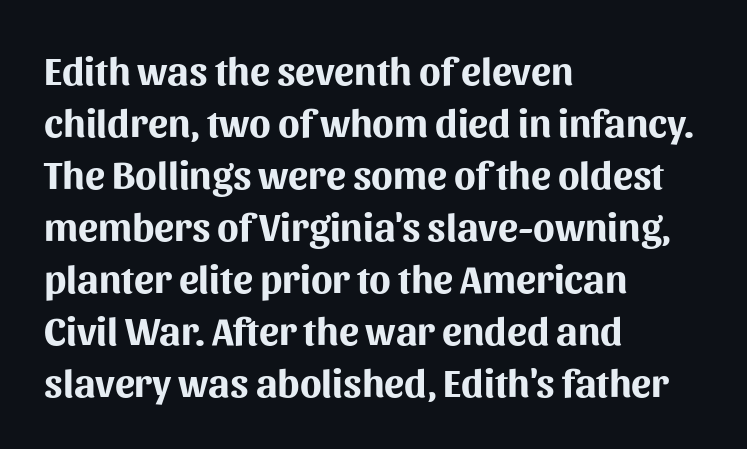
The image shows 40 px bold sans-serif type, upright; set left-aligned, normal line spacing (1.3x), normal letter spacing, not underlined; medium stroke contrast and a medium x-height.
